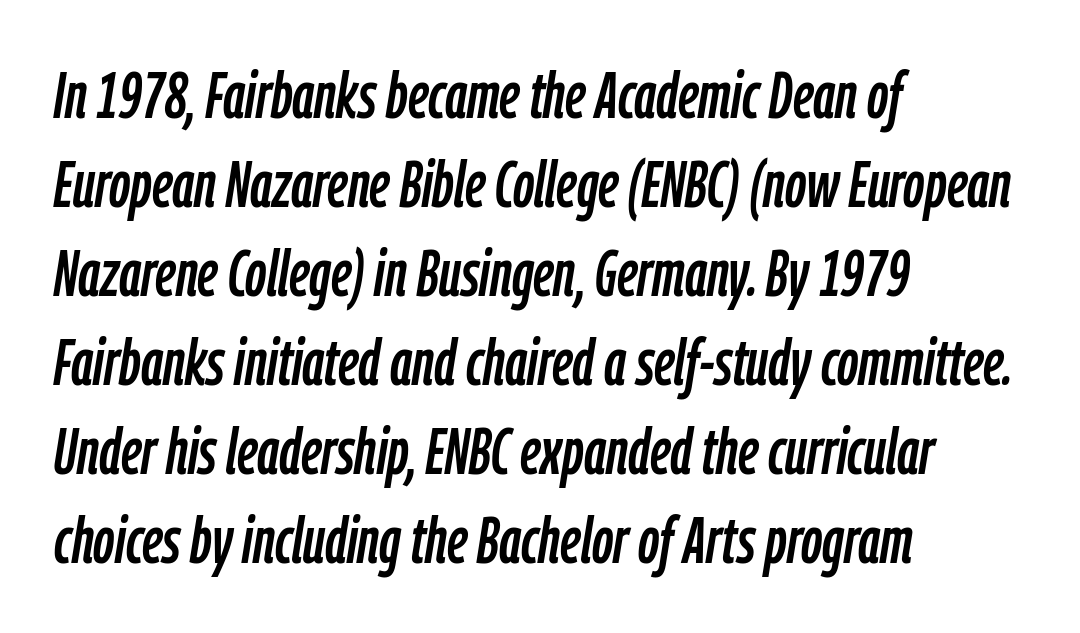
{"italic": "yes", "lean": "right", "slant_degrees": 9, "width": "condensed", "stroke_contrast": "low", "x_height": "medium", "monospaced": "no", "underline": "no", "align": "left", "line_spacing": "normal", "line_spacing_ratio": 1.35, "letter_spacing": "normal", "letter_spacing_em": 0.0, "glyph_px": 66}
